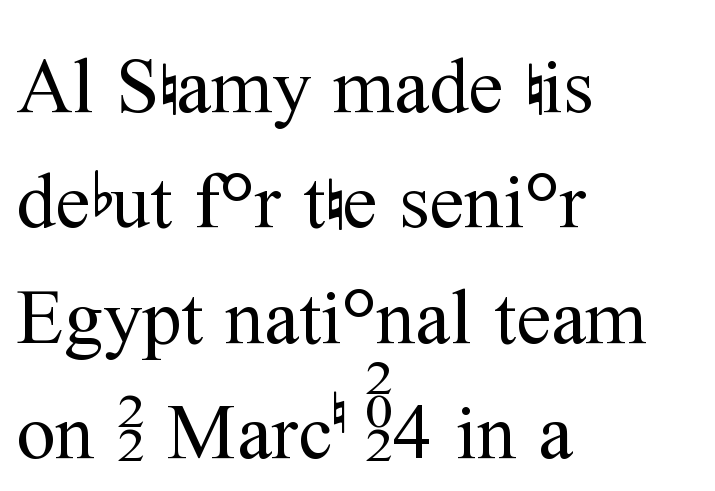
{"serif": "yes", "italic": "no", "bold": "no", "weight": "regular", "width": "normal", "stroke_contrast": "medium", "x_height": "medium", "monospaced": "no", "underline": "no", "align": "left", "line_spacing": "normal", "line_spacing_ratio": 1.48, "letter_spacing": "normal", "letter_spacing_em": 0.0, "glyph_px": 78}
